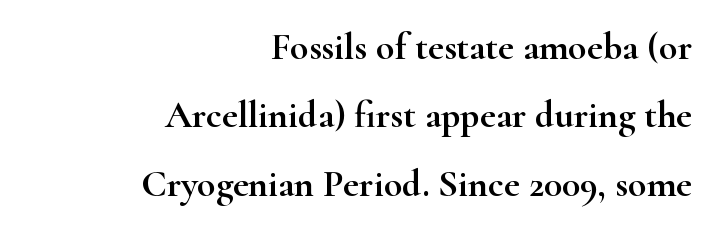
{"serif": "yes", "italic": "no", "width": "wide", "stroke_contrast": "high", "x_height": "small", "monospaced": "no", "underline": "no", "align": "right", "line_spacing_ratio": 1.8, "letter_spacing": "normal", "letter_spacing_em": 0.0, "glyph_px": 38}
